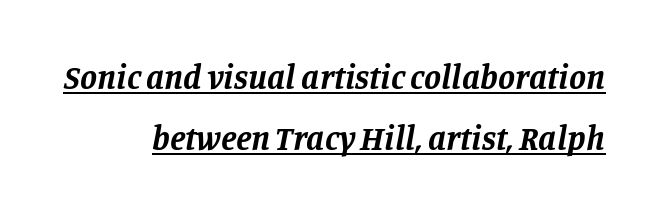
This rendering leaves character spacing at its baseline value. Looks like someone drew a line under every word here. The face used here is seriffed, in the tradition of book romans. One-word summary of the alignment: right.
